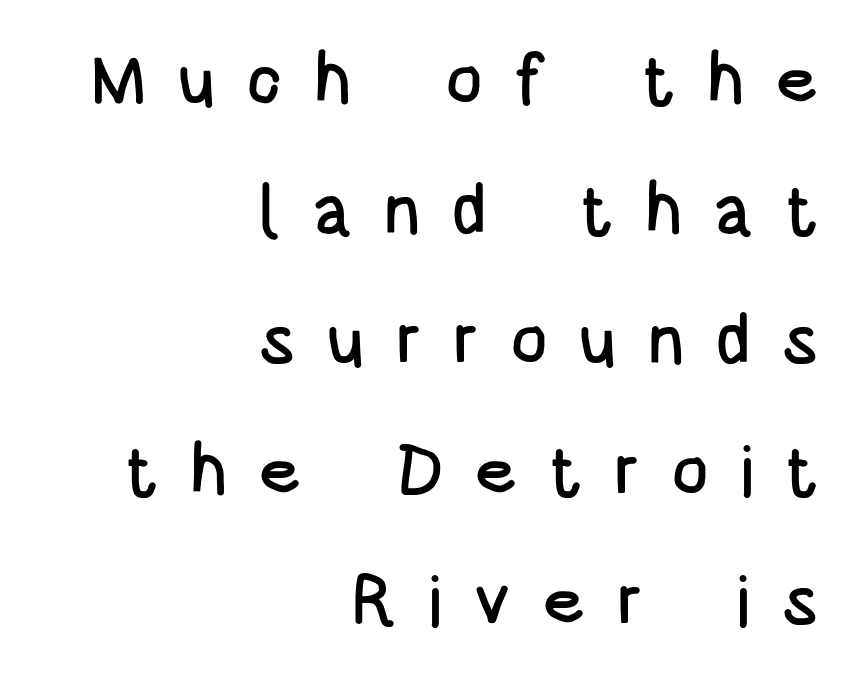
{"serif": "no", "italic": "no", "width": "condensed", "stroke_contrast": "low", "x_height": "large", "monospaced": "no", "underline": "no", "align": "right", "line_spacing_ratio": 1.86, "letter_spacing": "wide", "letter_spacing_em": 0.44, "glyph_px": 70}
